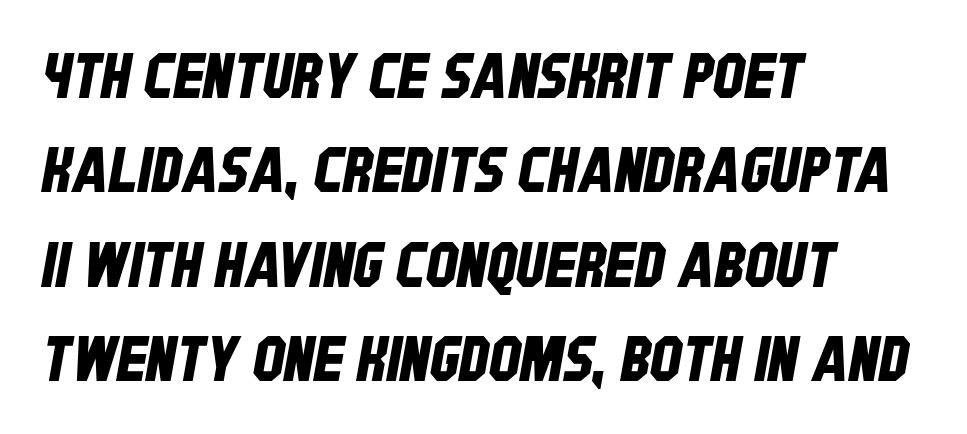
This sample keeps an unexceptional amount of space between lines. Is this a sans? Yes — the strokes have no serifs. Layout note: lines flush left. The zone under the glyphs is completely vacant. Character widths vary here, with narrow letters taking less room than wide ones. The face used here is rendered with its standard letterfit.
